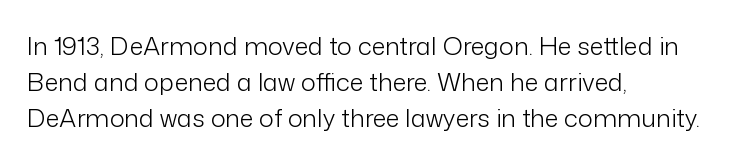
Q: Is the text bold? A: No.
Q: Is the text italic (slanted)? A: No, it is upright.
Q: Is the text underlined? A: No.
Q: How is the paragraph aligned? A: Left-aligned.
Q: Is the spacing between letters normal or unusually wide? A: Normal.
Q: Is the spacing between lines tight, normal or loose? A: Normal.
